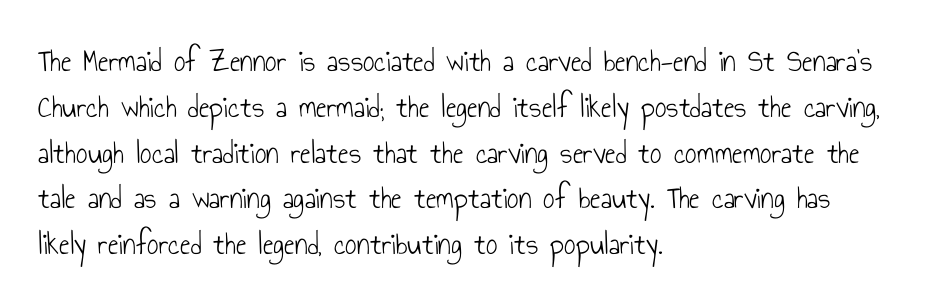
{"serif": "no", "italic": "no", "bold": "no", "weight": "light", "width": "condensed", "stroke_contrast": "low", "x_height": "small", "monospaced": "no", "underline": "no", "align": "left", "line_spacing": "normal", "line_spacing_ratio": 1.43, "letter_spacing": "normal", "letter_spacing_em": 0.0, "glyph_px": 32}
